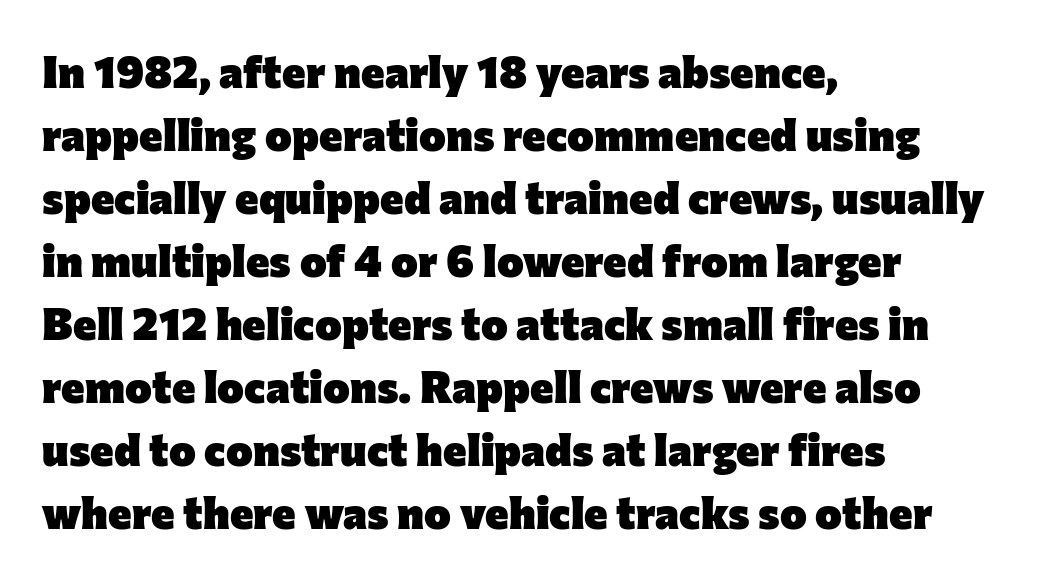
Do the characters align in a grid? No, the font is proportional. A bare baseline throughout the passage. The vertical gap from one line to the next is medium. Does the weight exceed regular? Yes, all the way to bold. Notice how the stems are strictly vertical — no italics here. In terms of letterform style, serifs are entirely absent.
